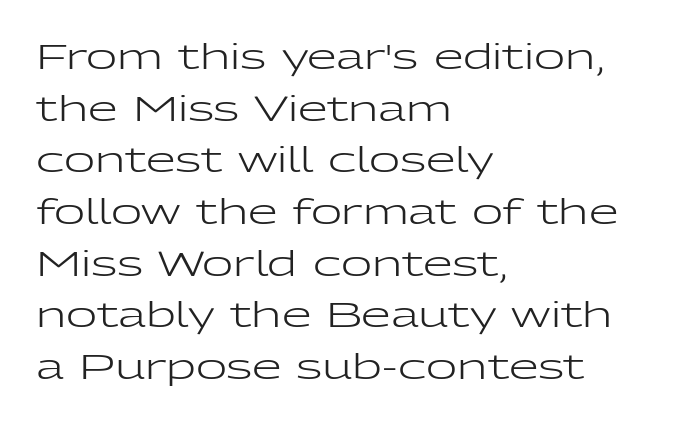
Each word holds together tightly as a unit, with standard inter-letter gaps. Summary of weight: not heavy and not bold. Regular leading. The rendering shows plain stroke endings on the letterforms — a sans-serif design.
